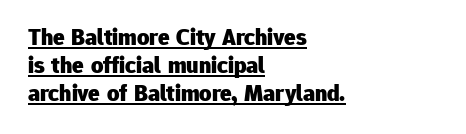
{"italic": "no", "bold": "yes", "underline": "yes", "align": "left", "line_spacing_ratio": 1.16, "letter_spacing": "normal", "letter_spacing_em": 0.0, "glyph_px": 24}
